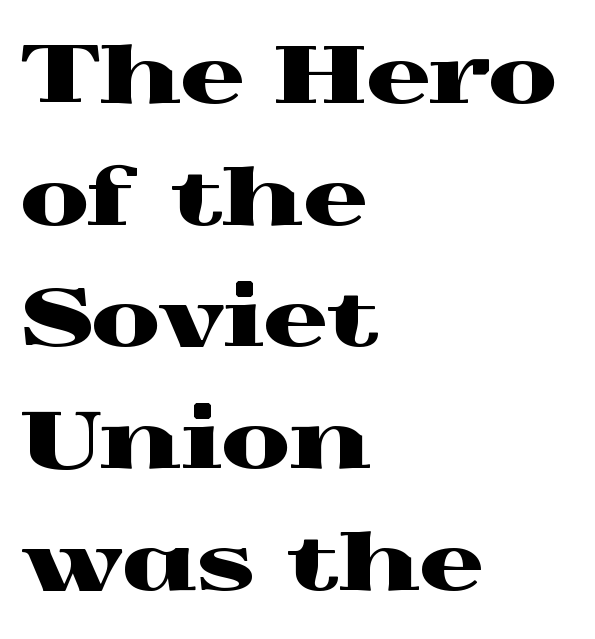
The passage shown is typed in a proportional face where columns would drift. Unlike a clean sans, this face finishes its strokes with serifs. Characters remain perfectly vertical along every line. The strip under each line holds only bare page. What's the leading like? Ordinary, nothing unusual. The lines are quadded left.
